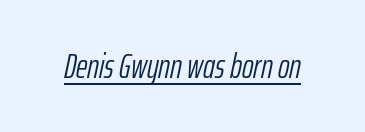
Q: Is the text bold? A: No.
Q: Is the text italic (slanted)? A: Yes, it leans right by about 12 degrees.
Q: Is the text underlined? A: Yes.
Q: Is the spacing between letters normal or unusually wide? A: Normal.
Q: Width (condensed, normal, or wide)? A: Condensed.
Q: Stroke contrast? A: Low.
Q: x-height? A: Medium.
Q: Monospaced? A: No.
